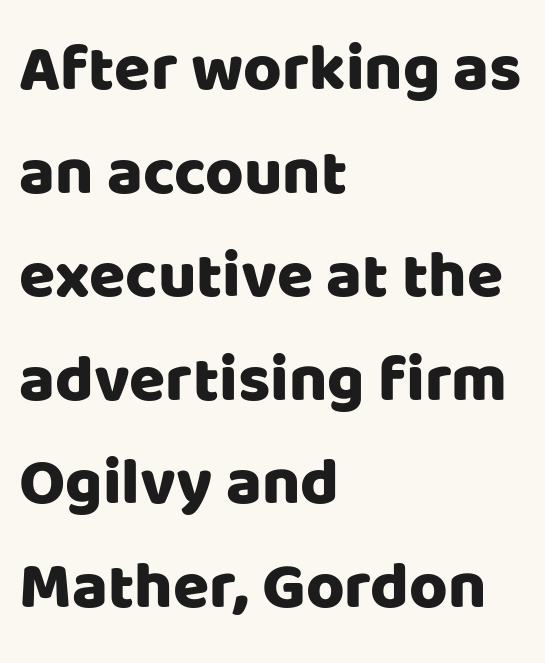
Q: Is the text italic (slanted)? A: No, it is upright.
Q: Is the typeface a serif or a sans-serif typeface? A: Sans-serif.
Q: Is the text underlined? A: No.
Q: How is the paragraph aligned? A: Left-aligned.
Q: Is the spacing between letters normal or unusually wide? A: Normal.
Q: Is the spacing between lines tight, normal or loose? A: Normal.
Q: Width (condensed, normal, or wide)? A: Normal.
Q: Stroke contrast? A: Low.
Q: x-height? A: Large.
Q: Monospaced? A: No.
